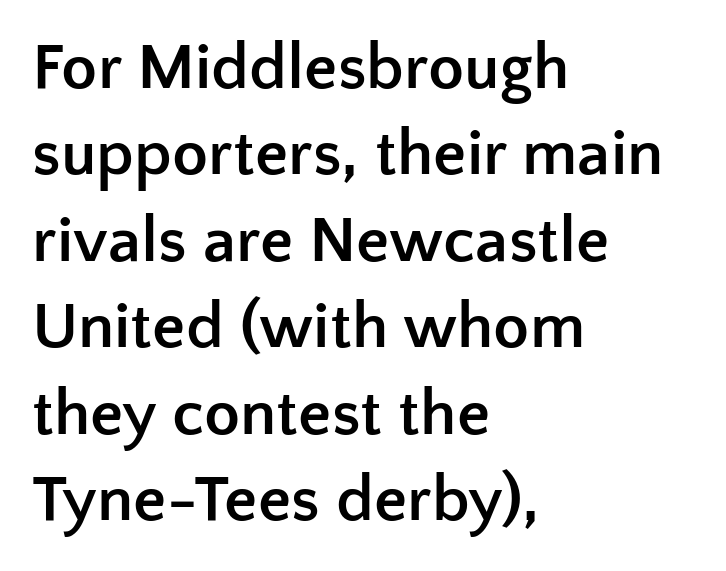
The font is running at its bold setting. Standard letterfit; no display-style spreading of the glyphs. You could not count columns in this text — the font is proportionally spaced. Look at the bottom of the vertical strokes: they stop flat, with no serifs.
